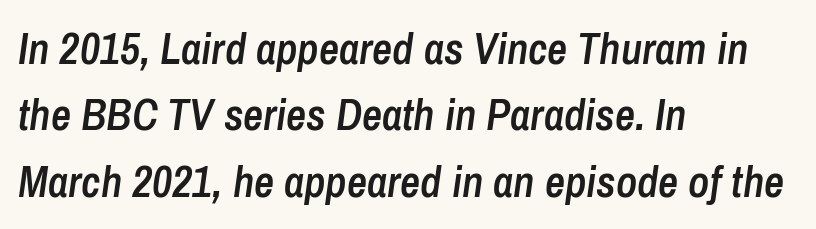
{"italic": "yes", "lean": "right", "slant_degrees": 8, "bold": "semi", "weight": "semibold", "width": "condensed", "stroke_contrast": "low", "x_height": "medium", "monospaced": "no", "underline": "no", "align": "left", "line_spacing": "normal", "line_spacing_ratio": 1.51, "letter_spacing": "normal", "letter_spacing_em": 0.0, "glyph_px": 44}
